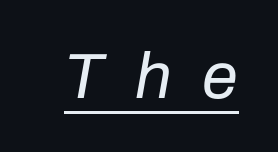
The face used here appears with an underline applied. Summary of weight: not heavy and not bold. Compared with ordinary roman type, these characters are visibly tilted. In terms of letterspacing, this is a distinctly airy, spread setting. Character widths vary here, with narrow letters taking less room than wide ones.
